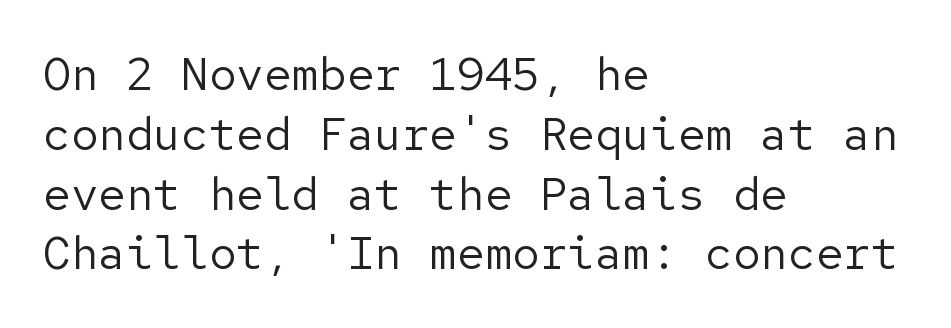
The image shows 46 px regular-weight sans-serif type, upright; set left-aligned, normal line spacing (1.3x), normal letter spacing, not underlined; low stroke contrast and a medium x-height.
